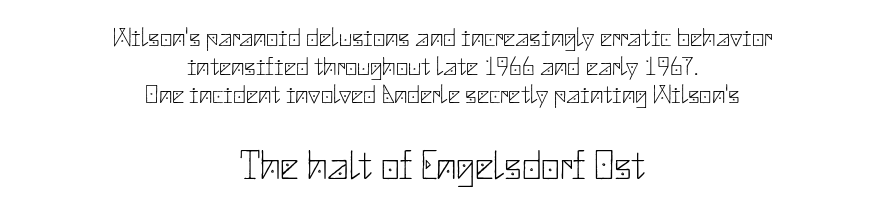
{"serif": "no", "italic": "no", "bold": "no", "weight": "thin", "width": "normal", "stroke_contrast": "low", "x_height": "small", "underline": "no", "align": "center", "line_spacing": "tight", "line_spacing_ratio": 1.06, "letter_spacing": "normal", "letter_spacing_em": 0.0, "larger_block": "second", "size_ratio": 1.52, "glyph_px": 41}
